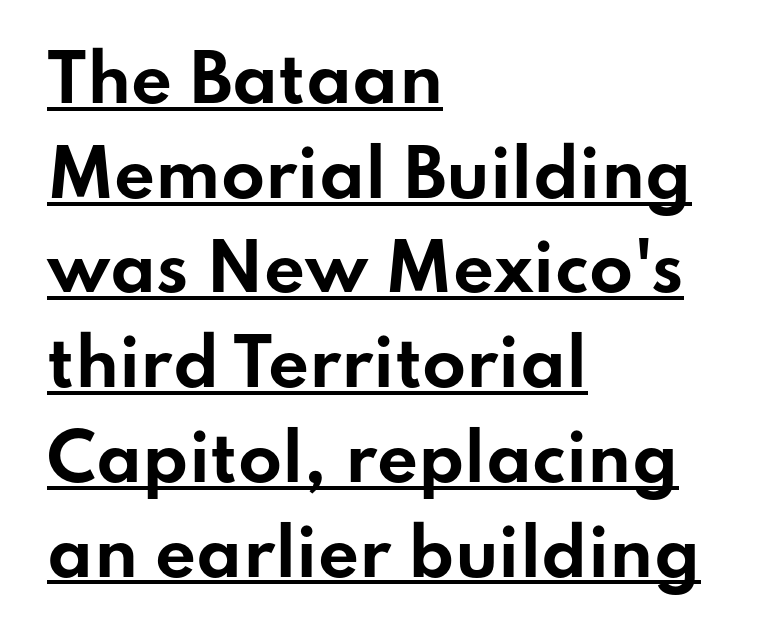
{"serif": "no", "italic": "no", "bold": "yes", "weight": "bold", "width": "wide", "stroke_contrast": "low", "x_height": "small", "monospaced": "no", "underline": "yes", "align": "left", "line_spacing": "normal", "line_spacing_ratio": 1.48, "letter_spacing": "normal", "letter_spacing_em": 0.0, "glyph_px": 64}
